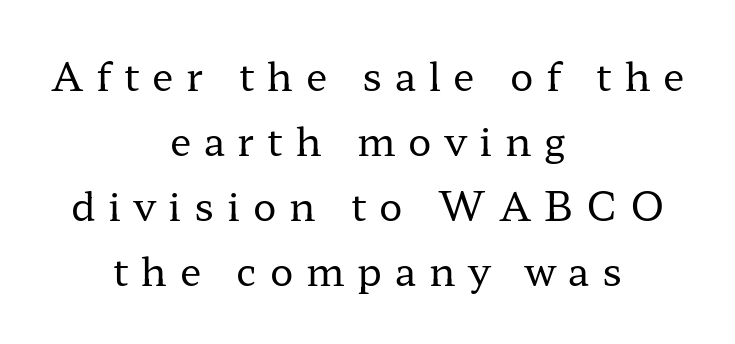
{"serif": "yes", "italic": "no", "bold": "no", "weight": "regular", "width": "wide", "stroke_contrast": "low", "x_height": "medium", "monospaced": "no", "underline": "no", "align": "center", "line_spacing": "normal", "line_spacing_ratio": 1.67, "letter_spacing": "wide", "letter_spacing_em": 0.33, "glyph_px": 39}
